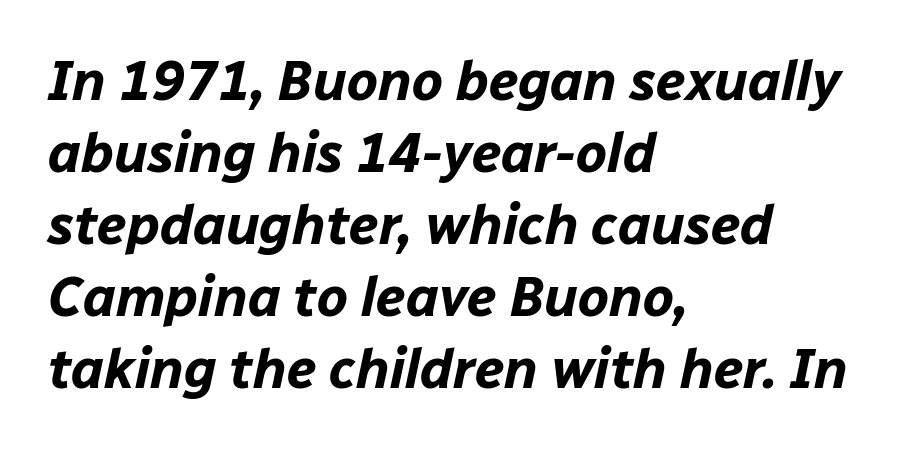
{"italic": "yes", "lean": "right", "slant_degrees": 12, "bold": "yes", "weight": "bold", "width": "normal", "stroke_contrast": "low", "x_height": "medium", "monospaced": "no", "underline": "no", "align": "left", "line_spacing": "normal", "line_spacing_ratio": 1.31, "letter_spacing": "normal", "letter_spacing_em": 0.0, "glyph_px": 55}
